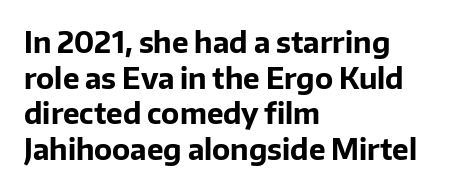
{"serif": "no", "italic": "no", "bold": "yes", "weight": "bold", "width": "normal", "stroke_contrast": "low", "x_height": "medium", "monospaced": "no", "underline": "no", "align": "left", "line_spacing": "normal", "line_spacing_ratio": 1.27, "letter_spacing": "normal", "letter_spacing_em": 0.0, "glyph_px": 28}
